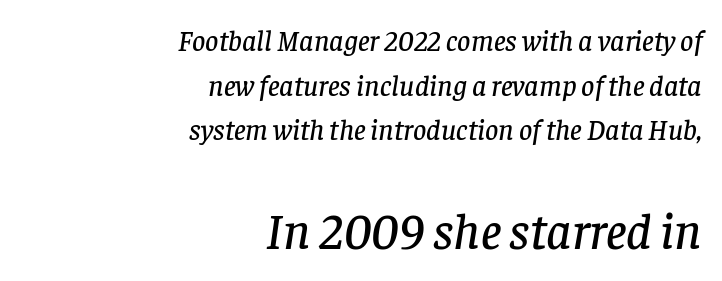
Q: Is the text italic (slanted)? A: Yes, it leans right by about 8 degrees.
Q: Is the typeface a serif or a sans-serif typeface? A: Serif.
Q: Is the text underlined? A: No.
Q: How is the paragraph aligned? A: Right-aligned.
Q: Is the spacing between letters normal or unusually wide? A: Normal.
Q: Is the spacing between lines tight, normal or loose? A: Normal.
Q: Which block of text is set in a larger size, the first (top) or the second (bottom)? A: The second (bottom) one.
Q: Width (condensed, normal, or wide)? A: Normal.
Q: Stroke contrast? A: Low.
Q: x-height? A: Large.
Q: Monospaced? A: No.
